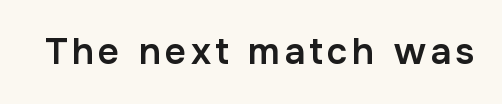
A bare baseline throughout the passage. What kind of face is this? One without serifs — a sans. Bold? Not quite — semibold, heavier than regular but stopping short. Ordinary non-slanted type is in use. Looks like regular typesetting: each glyph gets only the width it needs.
